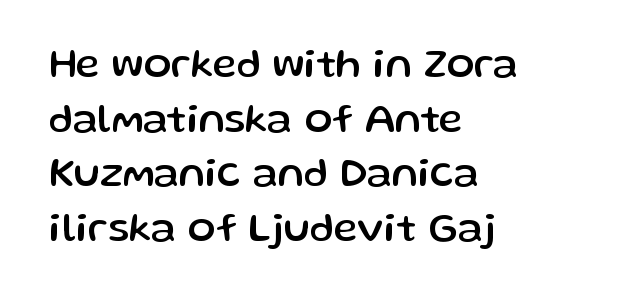
The image shows 41 px sans-serif type, upright; set left-aligned, normal line spacing (1.33x), normal letter spacing, not underlined; low stroke contrast and a medium x-height.
